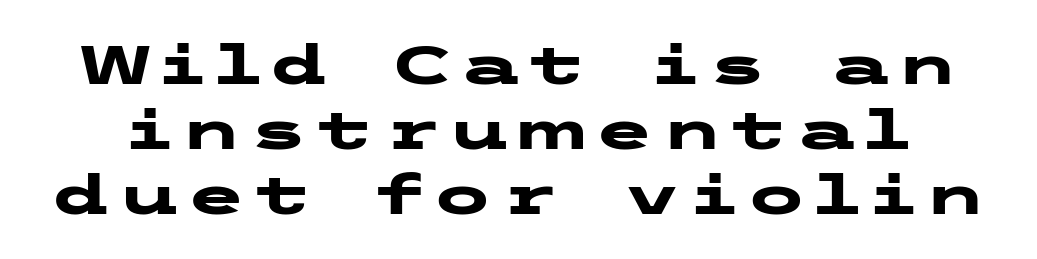
The image shows 55 px heavy, wide sans-serif type, upright; set line spacing 1.18x, not underlined; low stroke contrast and a medium x-height.
